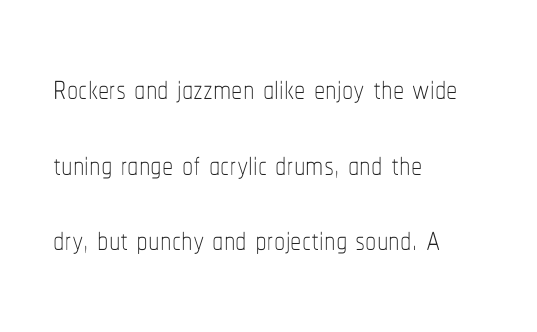
Q: Is the text bold? A: No.
Q: Is the text italic (slanted)? A: No, it is upright.
Q: Is the text underlined? A: No.
Q: How is the paragraph aligned? A: Left-aligned.
Q: Is the spacing between letters normal or unusually wide? A: Normal.
Q: Is the spacing between lines tight, normal or loose? A: Normal.
Q: Width (condensed, normal, or wide)? A: Condensed.
Q: Stroke contrast? A: Low.
Q: x-height? A: Medium.
Q: Monospaced? A: No.
